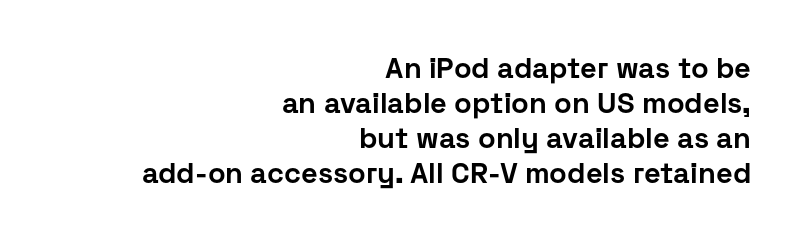
The image shows 29 px bold sans-serif type, upright; set right-aligned, line spacing 1.21x, normal letter spacing, not underlined; low stroke contrast and a medium x-height.
